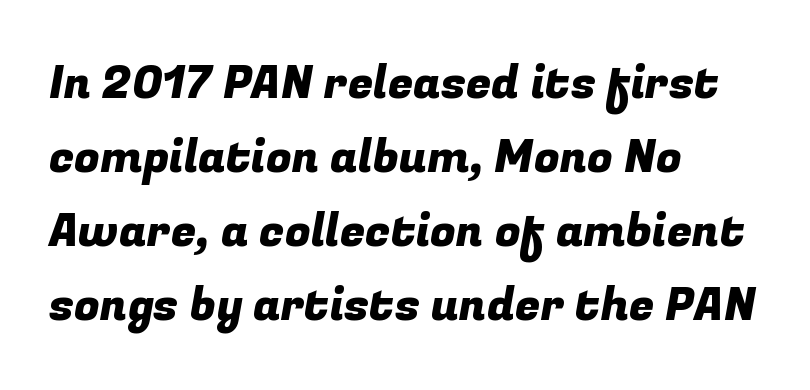
Characters follow at the spacing the type designer built in. Unlike a traditional serif, this face leaves its strokes unadorned. Anything drawn beneath the words? Only blank space. Here the designer chose a conventional face with non-uniform glyph widths. The leading is moderate, giving the passage an even texture. The text block is weighted toward the left margin, trailing off unevenly rightward.
